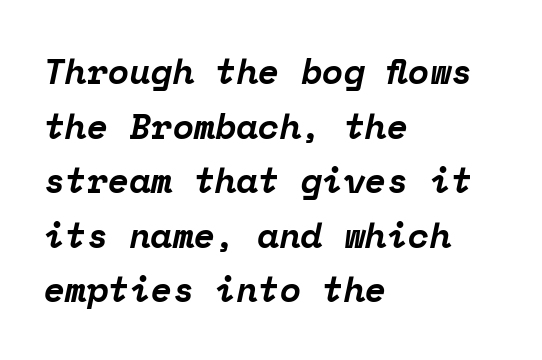
The rendering keeps characters at their native spacing. The lines are quadded left. These lines carry a lot of weight — the face is fully bold. A clean baseline with only descenders dipping below it. Is this a sans? No — the strokes have serifs.
